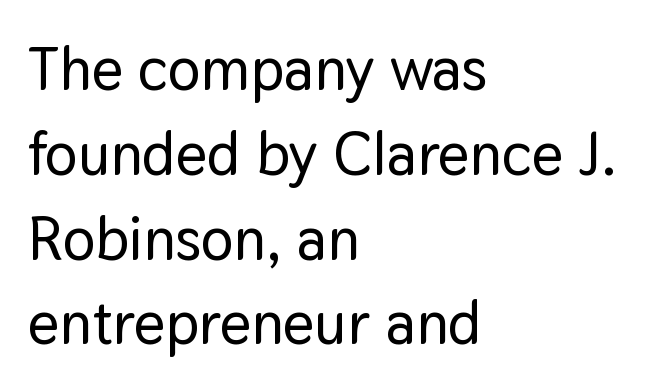
The image shows 61 px sans-serif type, upright; set left-aligned, normal line spacing (1.39x), normal letter spacing, not underlined; low stroke contrast and a medium x-height.
